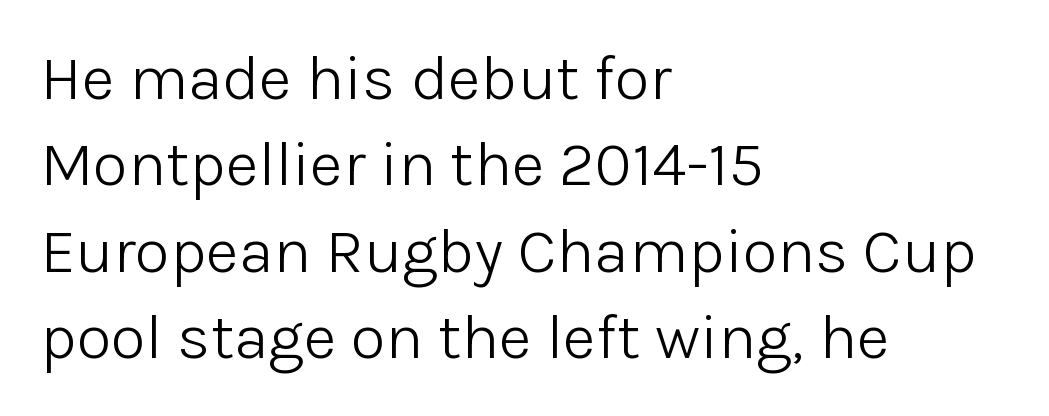
Q: Is the text bold? A: No.
Q: Is the text italic (slanted)? A: No, it is upright.
Q: Is the typeface a serif or a sans-serif typeface? A: Sans-serif.
Q: Is the text underlined? A: No.
Q: How is the paragraph aligned? A: Left-aligned.
Q: Is the spacing between letters normal or unusually wide? A: Normal.
Q: Is the spacing between lines tight, normal or loose? A: Normal.
Q: Width (condensed, normal, or wide)? A: Normal.
Q: Stroke contrast? A: Low.
Q: x-height? A: Medium.
Q: Monospaced? A: No.
